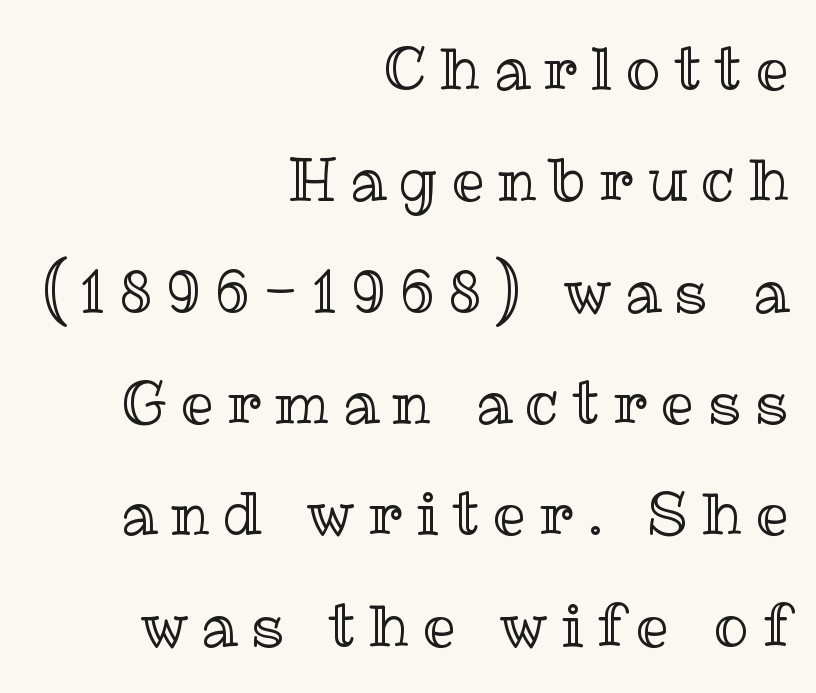
The rendering uses natural spacing where letterforms have individual widths. This block would shrink considerably if given ordinary leading; it's expanded now. Each row of text sits above clean, open space. Ascenders rise straight up at ninety degrees.
